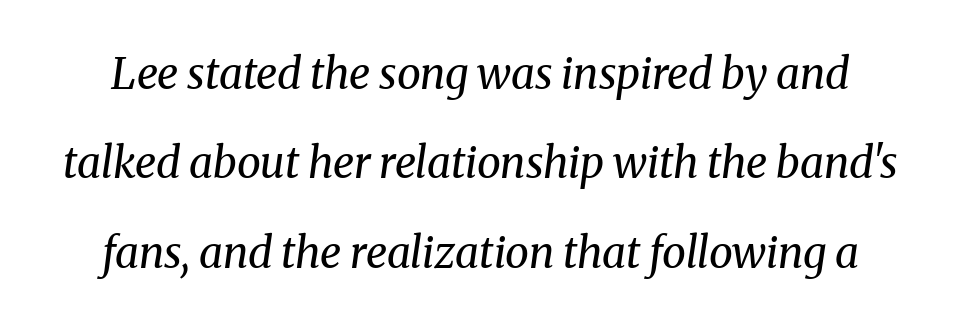
{"serif": "yes", "italic": "yes", "lean": "right", "slant_degrees": 8, "bold": "no", "weight": "regular", "width": "normal", "stroke_contrast": "medium", "x_height": "medium", "monospaced": "no", "underline": "no", "line_spacing": "loose", "line_spacing_ratio": 2.08, "letter_spacing": "normal", "letter_spacing_em": 0.0, "glyph_px": 43}
